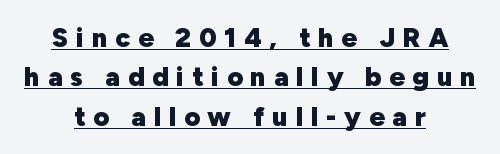
The image shows 27 px bold type, upright; set centered, normal line spacing (1.46x), unusually wide letter spacing (+0.29 em), underlined.
